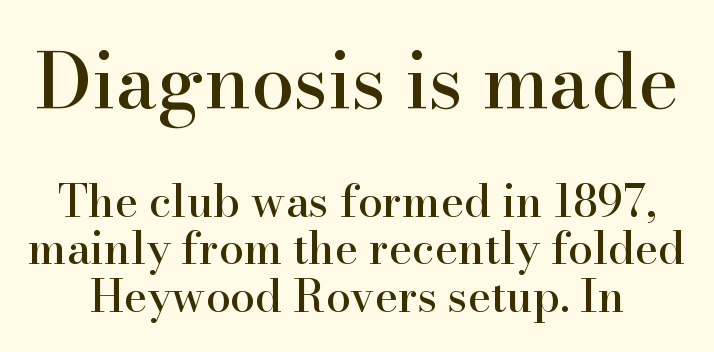
Lines of text with bare space underneath. Observe the serifs anchoring each vertical stroke in this sample. Quick note: not italic, upright. The first block has been scaled up relative to the second.
